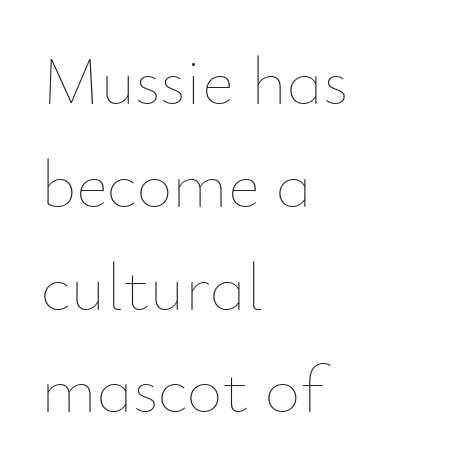
The image shows 69 px thin type, upright; set left-aligned, normal line spacing (1.49x), normal letter spacing, not underlined; low stroke contrast and a small x-height.
